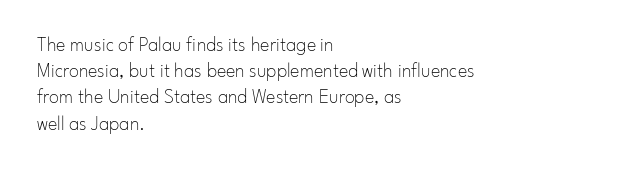
Q: Is the text bold? A: No.
Q: Is the text italic (slanted)? A: No, it is upright.
Q: Is the text underlined? A: No.
Q: How is the paragraph aligned? A: Left-aligned.
Q: Is the spacing between letters normal or unusually wide? A: Normal.
Q: Is the spacing between lines tight, normal or loose? A: Normal.
